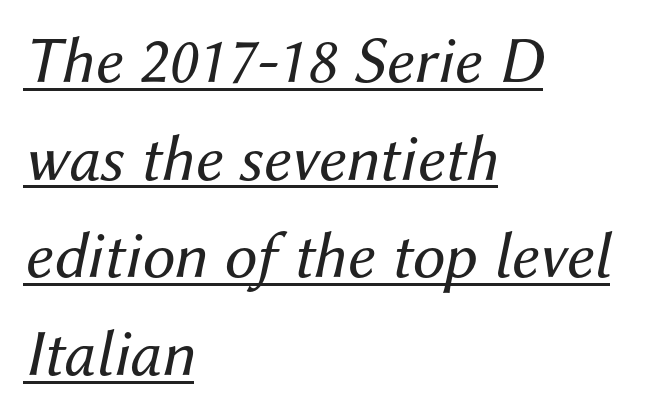
The image shows 66 px regular-weight type, italic (leaning right); set left-aligned, normal line spacing (1.48x), normal letter spacing, underlined; medium stroke contrast and a medium x-height.
